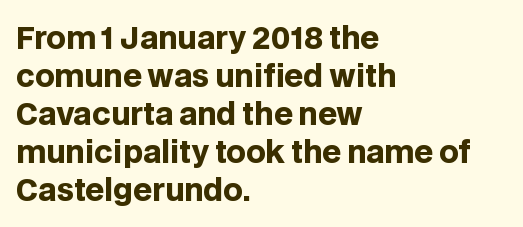
Q: Is the text bold? A: Yes.
Q: Is the text italic (slanted)? A: No, it is upright.
Q: Is the typeface a serif or a sans-serif typeface? A: Sans-serif.
Q: Is the text underlined? A: No.
Q: How is the paragraph aligned? A: Left-aligned.
Q: Is the spacing between letters normal or unusually wide? A: Normal.
Q: Is the spacing between lines tight, normal or loose? A: Normal.
Q: Width (condensed, normal, or wide)? A: Normal.
Q: Stroke contrast? A: Low.
Q: x-height? A: Large.
Q: Monospaced? A: No.
